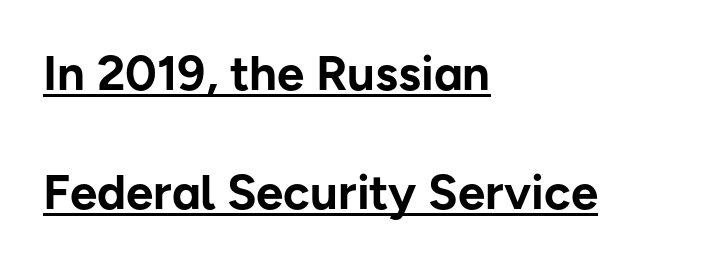
The image shows 49 px bold sans-serif type, upright; set left-aligned, loose line spacing (2.43x), normal letter spacing, underlined; low stroke contrast and a medium x-height.
